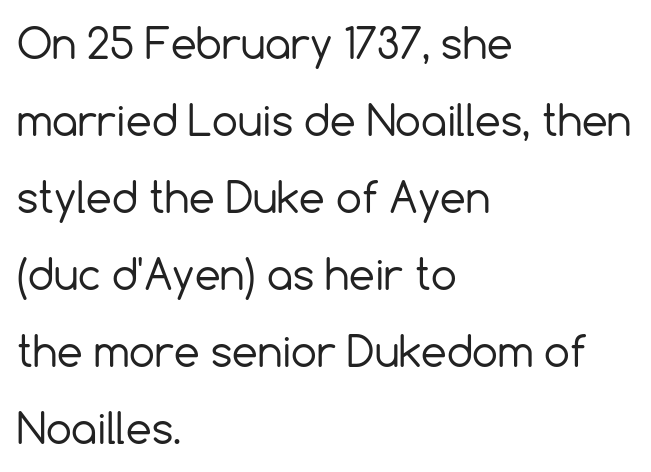
Q: Is the text bold? A: No.
Q: Is the text italic (slanted)? A: No, it is upright.
Q: Is the typeface a serif or a sans-serif typeface? A: Sans-serif.
Q: Is the text underlined? A: No.
Q: How is the paragraph aligned? A: Left-aligned.
Q: Is the spacing between letters normal or unusually wide? A: Normal.
Q: Width (condensed, normal, or wide)? A: Normal.
Q: x-height? A: Medium.
Q: Monospaced? A: No.
